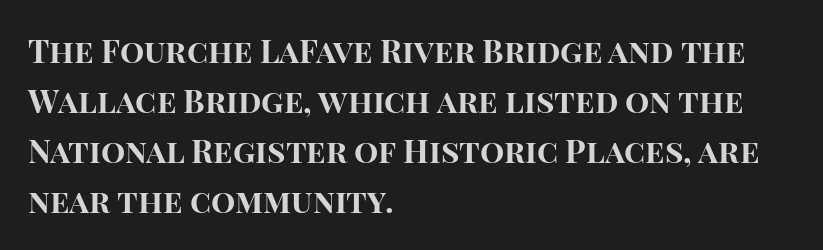
Q: Is the text bold? A: Yes.
Q: Is the text italic (slanted)? A: No, it is upright.
Q: Is the typeface a serif or a sans-serif typeface? A: Sans-serif.
Q: Is the text underlined? A: No.
Q: How is the paragraph aligned? A: Left-aligned.
Q: Is the spacing between letters normal or unusually wide? A: Normal.
Q: Is the spacing between lines tight, normal or loose? A: Normal.
Q: Width (condensed, normal, or wide)? A: Normal.
Q: Stroke contrast? A: High.
Q: x-height? A: Large.
Q: Monospaced? A: No.
